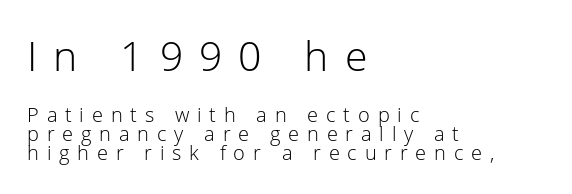
Q: Is the text bold? A: No.
Q: Is the text italic (slanted)? A: No, it is upright.
Q: Is the typeface a serif or a sans-serif typeface? A: Sans-serif.
Q: Is the text underlined? A: No.
Q: How is the paragraph aligned? A: Left-aligned.
Q: Is the spacing between letters normal or unusually wide? A: Unusually wide.
Q: Is the spacing between lines tight, normal or loose? A: Tight.
Q: Which block of text is set in a larger size, the first (top) or the second (bottom)? A: The first (top) one.
Q: Width (condensed, normal, or wide)? A: Normal.
Q: Stroke contrast? A: Low.
Q: x-height? A: Medium.
Q: Monospaced? A: No.
